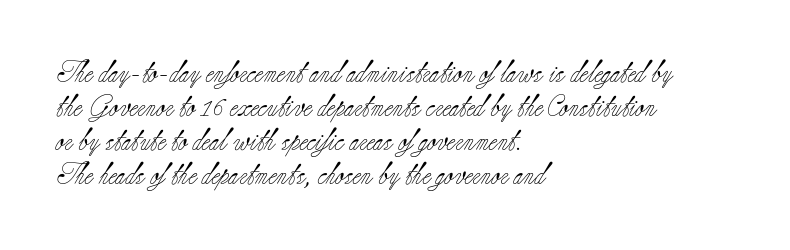
{"bold": "no", "underline": "no", "align": "left", "line_spacing": "normal", "line_spacing_ratio": 1.54, "letter_spacing": "normal", "letter_spacing_em": 0.0, "glyph_px": 22}
